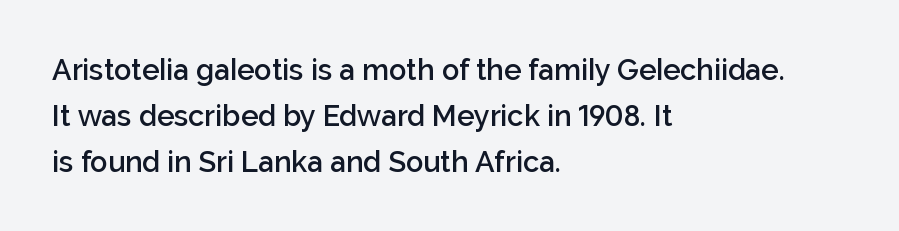
Q: Is the text bold? A: Semi-bold.
Q: Is the text italic (slanted)? A: No, it is upright.
Q: Is the typeface a serif or a sans-serif typeface? A: Sans-serif.
Q: Is the text underlined? A: No.
Q: How is the paragraph aligned? A: Left-aligned.
Q: Is the spacing between letters normal or unusually wide? A: Normal.
Q: Is the spacing between lines tight, normal or loose? A: Normal.
Q: Width (condensed, normal, or wide)? A: Normal.
Q: Stroke contrast? A: Low.
Q: x-height? A: Medium.
Q: Monospaced? A: No.
